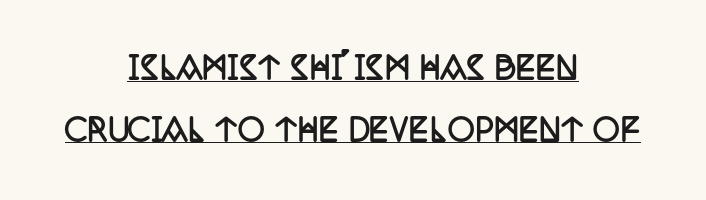
Q: Is the text bold? A: Yes.
Q: Is the text italic (slanted)? A: No, it is upright.
Q: Is the typeface a serif or a sans-serif typeface? A: Serif.
Q: Is the text underlined? A: Yes.
Q: How is the paragraph aligned? A: Centered.
Q: Is the spacing between letters normal or unusually wide? A: Normal.
Q: Is the spacing between lines tight, normal or loose? A: Loose.
Q: Width (condensed, normal, or wide)? A: Condensed.
Q: Stroke contrast? A: Low.
Q: x-height? A: Large.
Q: Monospaced? A: No.
